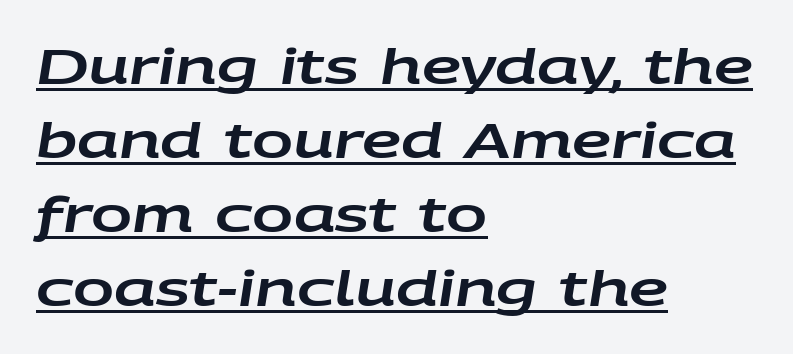
The image shows 49 px wide type, italic (leaning right); set left-aligned, normal line spacing (1.51x), normal letter spacing, underlined; low stroke contrast and a large x-height.
